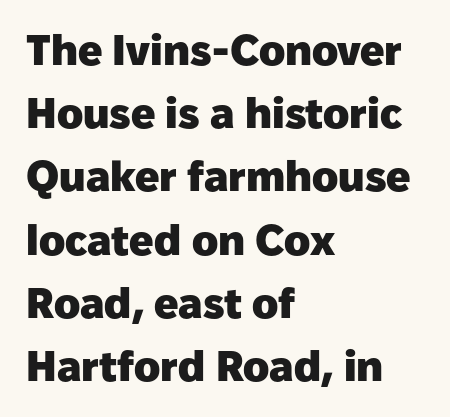
Q: Is the text bold? A: Yes.
Q: Is the text italic (slanted)? A: No, it is upright.
Q: Is the typeface a serif or a sans-serif typeface? A: Sans-serif.
Q: Is the text underlined? A: No.
Q: How is the paragraph aligned? A: Left-aligned.
Q: Is the spacing between letters normal or unusually wide? A: Normal.
Q: Is the spacing between lines tight, normal or loose? A: Normal.
Q: Width (condensed, normal, or wide)? A: Normal.
Q: Stroke contrast? A: Low.
Q: x-height? A: Medium.
Q: Monospaced? A: No.
